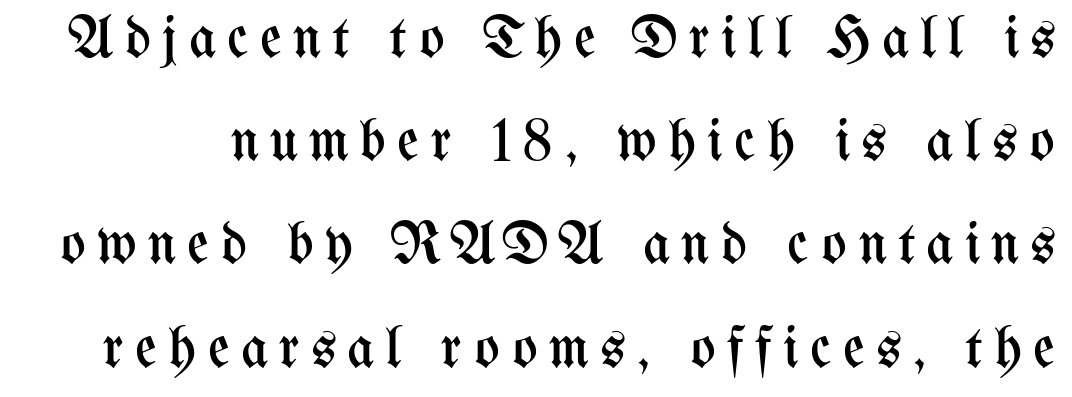
{"italic": "no", "bold": "no", "weight": "regular", "width": "condensed", "stroke_contrast": "medium", "x_height": "medium", "monospaced": "no", "underline": "no", "line_spacing_ratio": 1.75, "glyph_px": 59}
